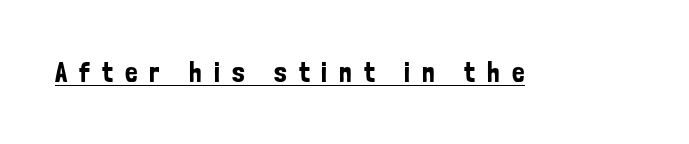
Designer's note — italics off, roman on. Varying glyph widths throughout — classic text-font behaviour. Inter-character spacing is expanded well beyond the font's built-in metrics. Nope, no serifs anywhere on these letters. Compared with undecorated copy, this sample adds a rule below the words.
